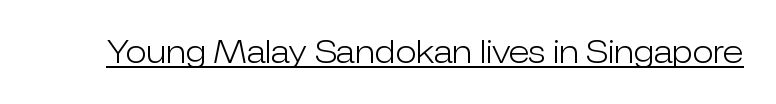
The image shows 31 px light sans-serif type, upright; set normal letter spacing, underlined; low stroke contrast and a medium x-height.
